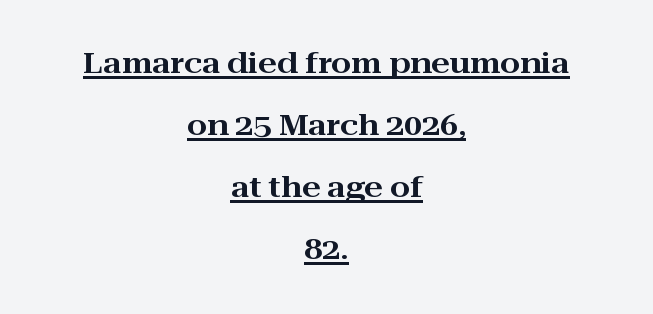
Q: Is the text italic (slanted)? A: No, it is upright.
Q: Is the typeface a serif or a sans-serif typeface? A: Serif.
Q: Is the text underlined? A: Yes.
Q: How is the paragraph aligned? A: Centered.
Q: Is the spacing between letters normal or unusually wide? A: Normal.
Q: Is the spacing between lines tight, normal or loose? A: Loose.
Q: Width (condensed, normal, or wide)? A: Wide.
Q: Stroke contrast? A: High.
Q: x-height? A: Medium.
Q: Monospaced? A: No.
